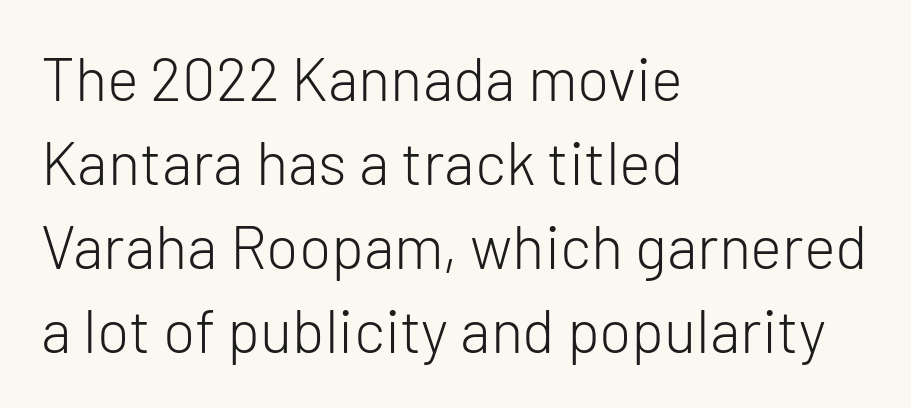
The image shows 60 px light sans-serif type, upright; set left-aligned, normal line spacing (1.4x), normal letter spacing, not underlined; low stroke contrast and a medium x-height.
